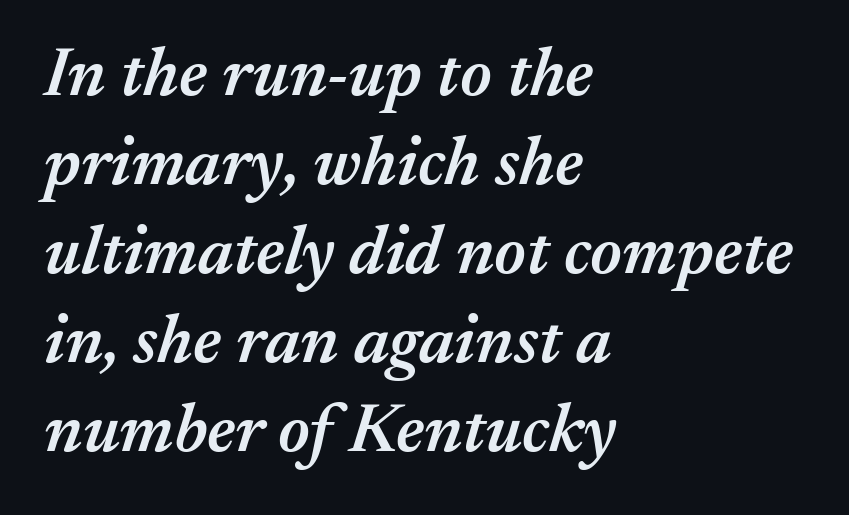
The image shows 69 px semibold type, italic (leaning right); set left-aligned, normal line spacing (1.29x), normal letter spacing, not underlined; medium stroke contrast and a medium x-height.
